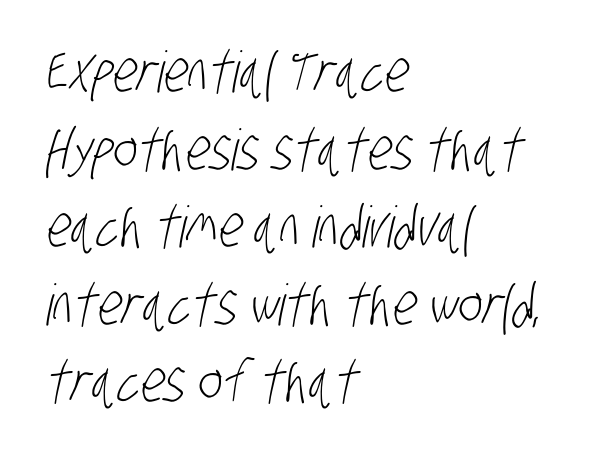
The image shows 57 px light, condensed sans-serif type; set left-aligned, normal line spacing (1.36x), normal letter spacing, not underlined; low stroke contrast and a large x-height.
